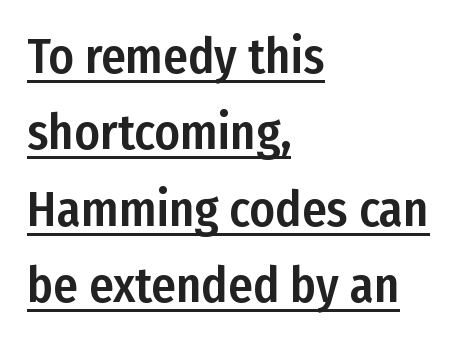
Q: Is the text italic (slanted)? A: No, it is upright.
Q: Is the typeface a serif or a sans-serif typeface? A: Sans-serif.
Q: Is the text underlined? A: Yes.
Q: How is the paragraph aligned? A: Left-aligned.
Q: Is the spacing between letters normal or unusually wide? A: Normal.
Q: Is the spacing between lines tight, normal or loose? A: Normal.
Q: Width (condensed, normal, or wide)? A: Condensed.
Q: Stroke contrast? A: Low.
Q: x-height? A: Medium.
Q: Monospaced? A: No.
